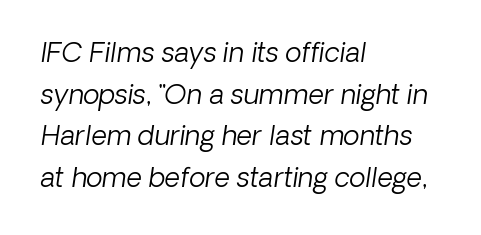
Q: Is the text bold? A: No.
Q: Is the text underlined? A: No.
Q: How is the paragraph aligned? A: Left-aligned.
Q: Is the spacing between letters normal or unusually wide? A: Normal.
Q: Is the spacing between lines tight, normal or loose? A: Normal.
